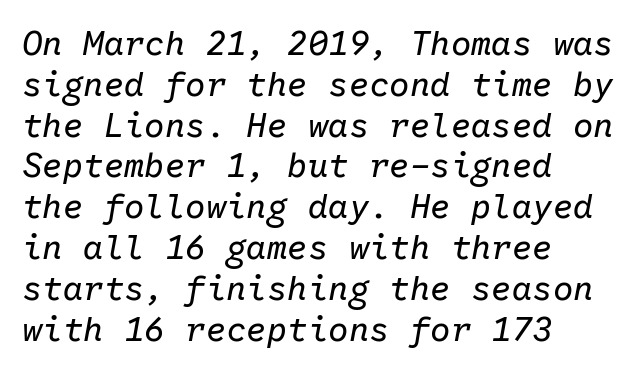
The image shows 34 px regular-weight type, italic (leaning right), monospaced; set left-aligned, line spacing 1.2x, normal letter spacing, not underlined; low stroke contrast and a medium x-height.
